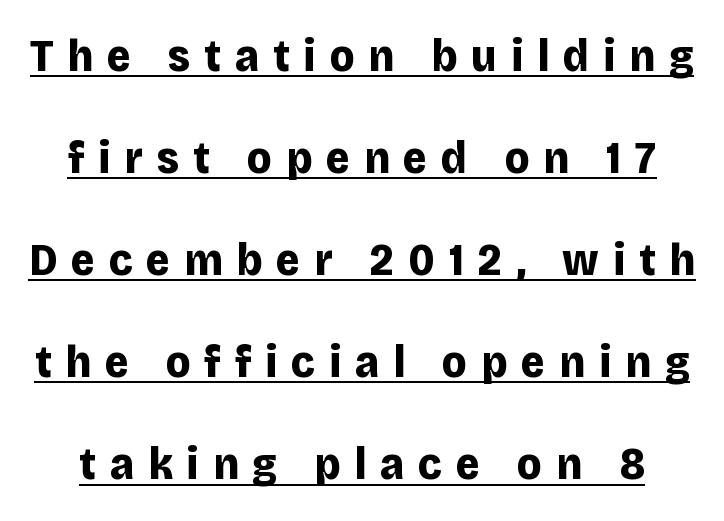
Q: Is the text bold? A: Yes.
Q: Is the text italic (slanted)? A: No, it is upright.
Q: Is the typeface a serif or a sans-serif typeface? A: Sans-serif.
Q: Is the text underlined? A: Yes.
Q: Is the spacing between letters normal or unusually wide? A: Unusually wide.
Q: Is the spacing between lines tight, normal or loose? A: Loose.
Q: Width (condensed, normal, or wide)? A: Normal.
Q: Stroke contrast? A: Low.
Q: x-height? A: Large.
Q: Monospaced? A: No.
